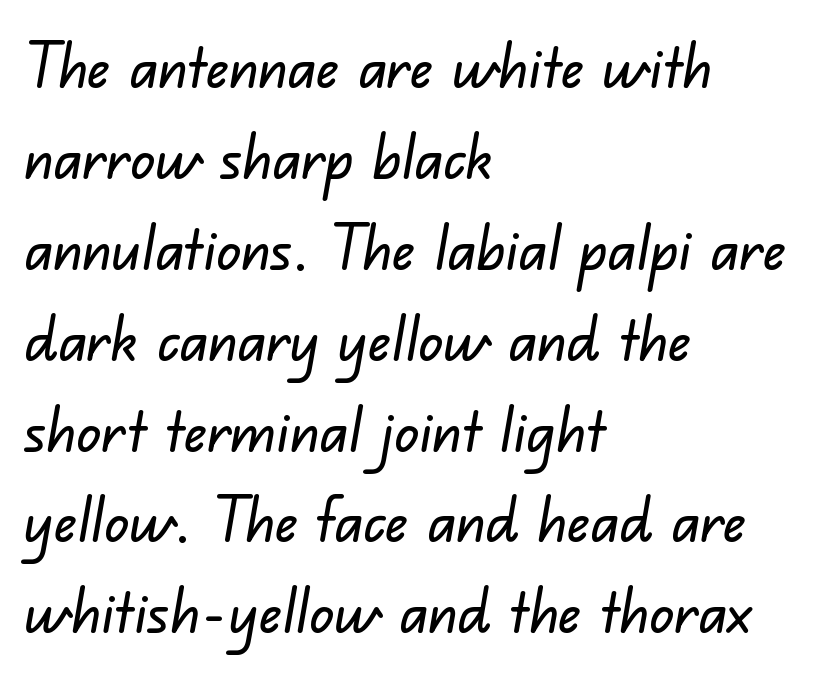
Spacing verdict: proportional, widths tailored to each character. Letters rest on an invisible, unmarked baseline. A typesetter would call this leading conventional body-copy spacing. The text block is weighted toward the left margin, trailing off unevenly rightward. The gaps between neighbouring characters are ordinary and unremarkable. The letters carry no serifs — their stems end cleanly without finishing strokes.
